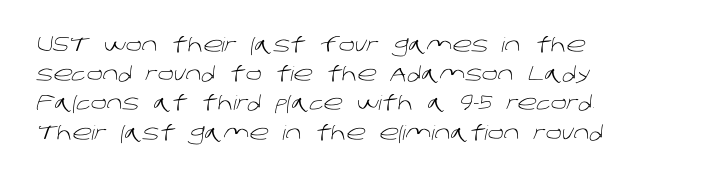
Q: Is the text bold? A: No.
Q: Is the text underlined? A: No.
Q: How is the paragraph aligned? A: Left-aligned.
Q: Is the spacing between letters normal or unusually wide? A: Normal.
Q: Is the spacing between lines tight, normal or loose? A: Normal.
